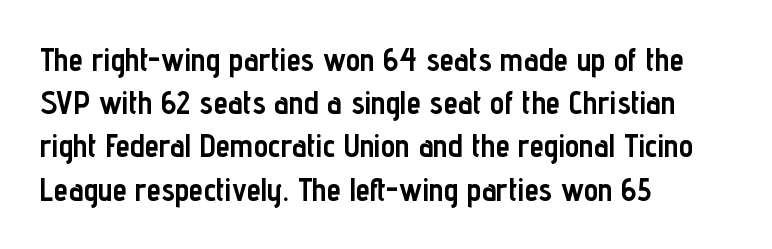
Note the varied advance widths — an 'i' is clearly narrower than an 'm'. Successive baselines arrive at the customary interval. The passage shown is typeset with a sans-serif family. Notice how thick the strokes are: this is what a full bold looks like. These lines stack with their left ends in a neat column. Each word holds together tightly as a unit, with standard inter-letter gaps.
